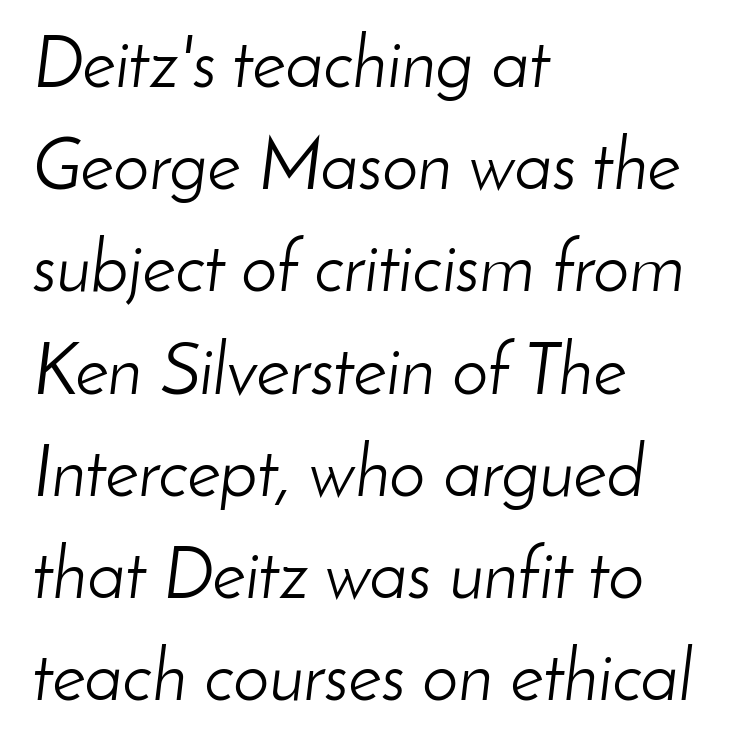
The image shows 72 px light type, italic (leaning right); set left-aligned, normal line spacing (1.42x), normal letter spacing, not underlined; low stroke contrast and a small x-height.
